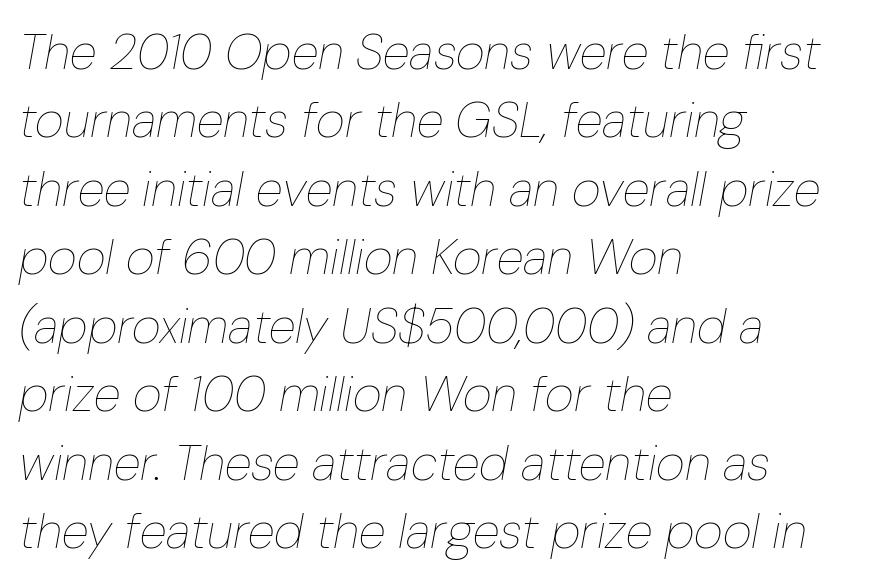
The image shows 50 px thin, condensed type, italic (leaning right); set left-aligned, normal line spacing (1.37x), normal letter spacing, not underlined; low stroke contrast and a medium x-height.
